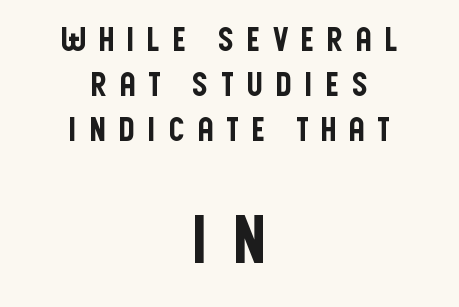
{"serif": "no", "italic": "no", "width": "condensed", "stroke_contrast": "low", "x_height": "large", "monospaced": "no", "underline": "no", "align": "center", "line_spacing": "normal", "line_spacing_ratio": 1.36, "letter_spacing": "wide", "letter_spacing_em": 0.35, "larger_block": "second", "size_ratio": 2.0, "glyph_px": 66}
